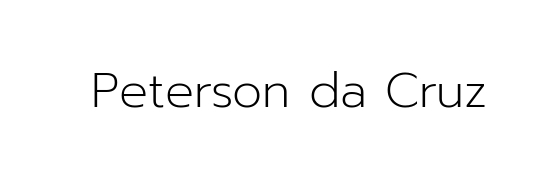
The image shows 48 px light sans-serif type, upright; set normal letter spacing, not underlined; low stroke contrast and a medium x-height.
